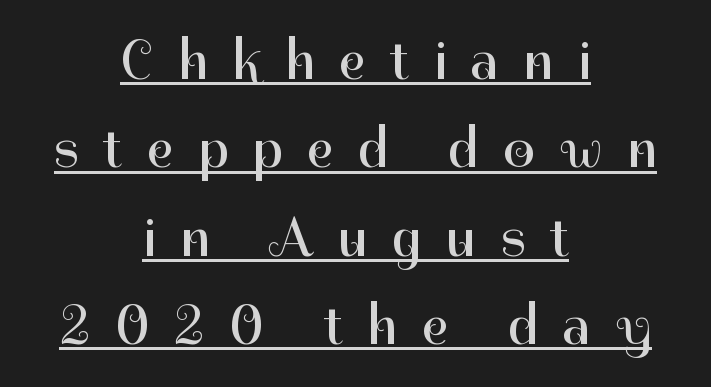
Q: Is the text bold? A: No.
Q: Is the text italic (slanted)? A: No, it is upright.
Q: Is the typeface a serif or a sans-serif typeface? A: Sans-serif.
Q: Is the text underlined? A: Yes.
Q: How is the paragraph aligned? A: Centered.
Q: Is the spacing between letters normal or unusually wide? A: Unusually wide.
Q: Is the spacing between lines tight, normal or loose? A: Normal.
Q: Width (condensed, normal, or wide)? A: Normal.
Q: Stroke contrast? A: High.
Q: x-height? A: Medium.
Q: Monospaced? A: No.
